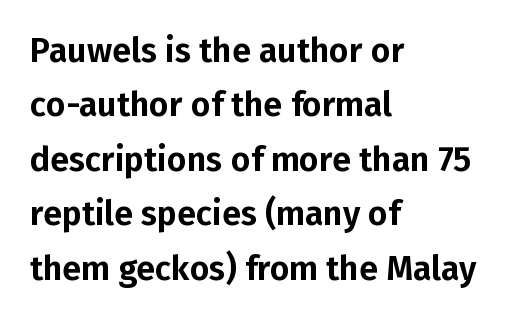
Notice how the stems are strictly vertical — no italics here. Grotesque or geometric, the face here clearly has no serifs. Which margin do the lines hug? The left one — the right edge is uneven. Summary of vertical rhythm: regular, with standard interline spacing. Varying glyph widths throughout — classic text-font behaviour.
